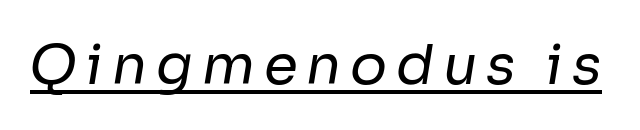
Looks like someone drew a line under every word here. The designer went with a sans here, leaving each stem footless. No letter is thick-stroked: the sample isn't bold. The rendering uses natural spacing where letterforms have individual widths.
